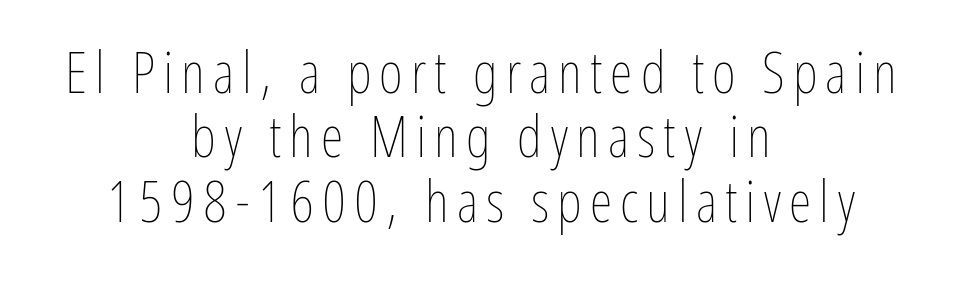
These lines are centered, leaving both edges ragged. The string is rendered with underlining switched off. You could barely slide anything between these rows. Note the varied advance widths — an 'i' is clearly narrower than an 'm'.
